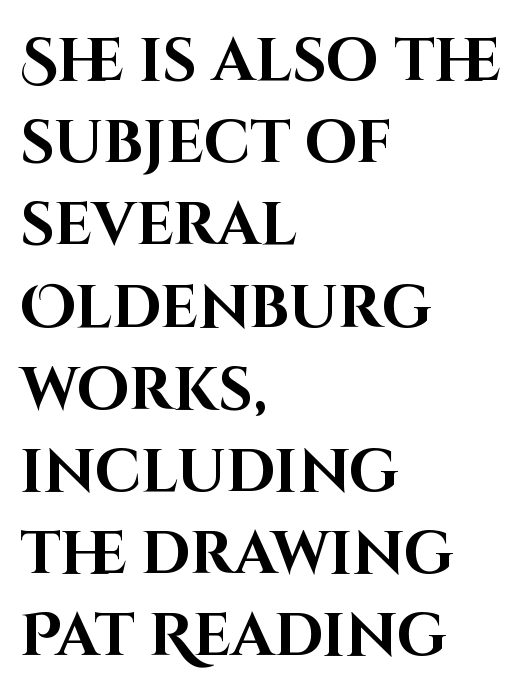
Caption: bold face, heavy strokes. The typeface chosen for these lines omits serifs. Caption: standard tracking, unaltered. Typeset ragged right — the left edge is the straight one. Rendered with straight, roman letterforms. You could not count columns in this text — the font is proportionally spaced.
